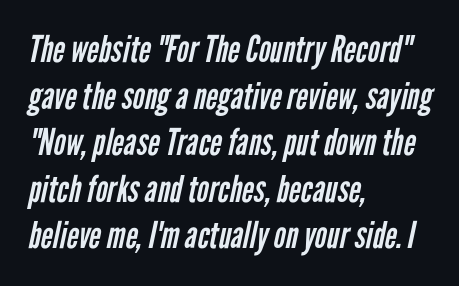
Q: Is the text bold? A: No.
Q: Is the typeface a serif or a sans-serif typeface? A: Sans-serif.
Q: Is the text underlined? A: No.
Q: How is the paragraph aligned? A: Left-aligned.
Q: Is the spacing between letters normal or unusually wide? A: Normal.
Q: Is the spacing between lines tight, normal or loose? A: Normal.
Q: Width (condensed, normal, or wide)? A: Condensed.
Q: Stroke contrast? A: Low.
Q: x-height? A: Medium.
Q: Monospaced? A: No.
